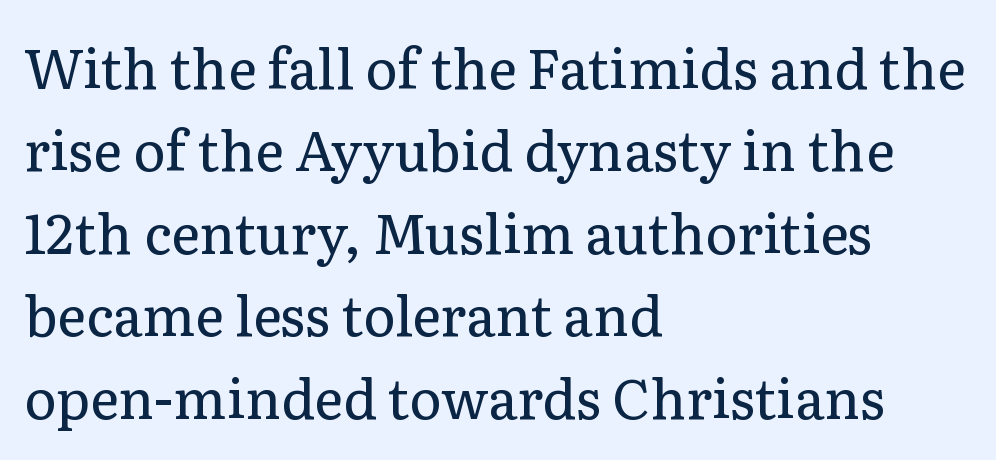
These glyphs show unthickened strokes, regular width or finer. Is there any slant? The stems are plumb. The rendering uses a moderate line-height, typical for paragraphs. Here the designer chose a conventional face with non-uniform glyph widths. This rendering uses left alignment, leaving the right contour irregular.
